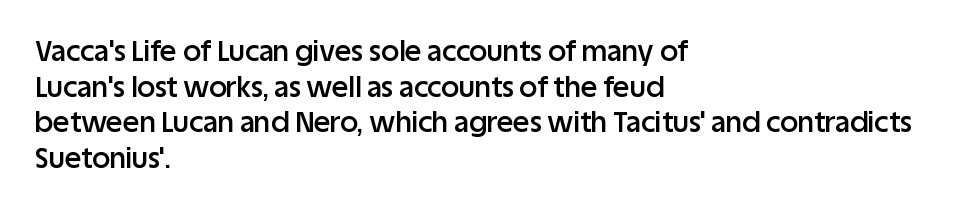
The image shows 28 px semibold sans-serif type, upright; set left-aligned, normal line spacing (1.27x), normal letter spacing, not underlined; low stroke contrast and a large x-height.
